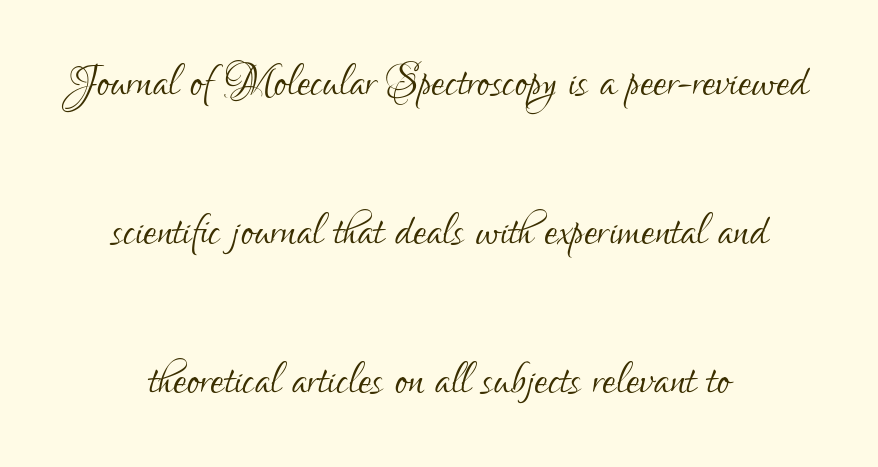
The passage shown is typeset with a sans-serif family. In CSS terms this would be text-align: center. Is the letter spacing exaggerated? No — it looks like the ordinary default. The passage shown is typed in a proportional face where columns would drift. Underlining? Definitely not there.
